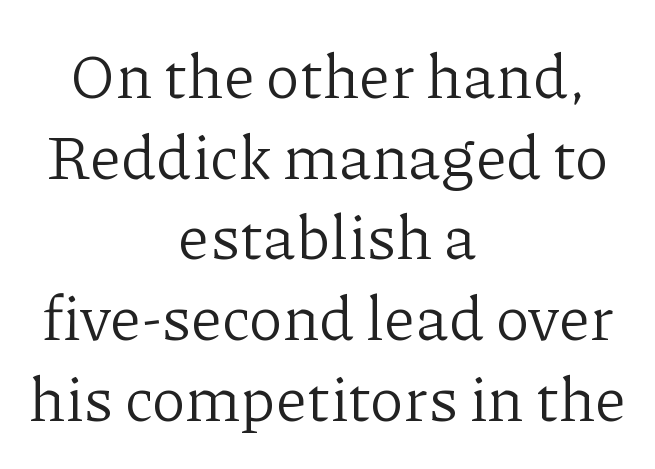
Q: Is the text bold? A: No.
Q: Is the text italic (slanted)? A: No, it is upright.
Q: Is the typeface a serif or a sans-serif typeface? A: Serif.
Q: Is the text underlined? A: No.
Q: How is the paragraph aligned? A: Centered.
Q: Is the spacing between letters normal or unusually wide? A: Normal.
Q: Is the spacing between lines tight, normal or loose? A: Normal.
Q: Width (condensed, normal, or wide)? A: Normal.
Q: Stroke contrast? A: Low.
Q: x-height? A: Medium.
Q: Monospaced? A: No.
